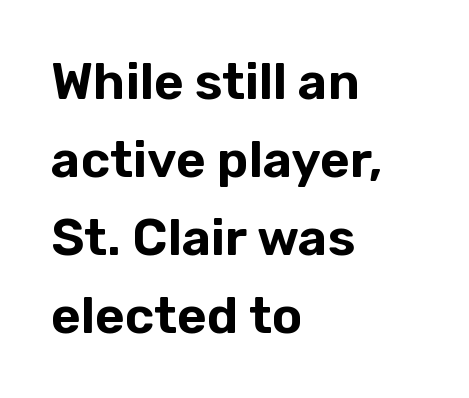
{"serif": "no", "italic": "no", "width": "normal", "stroke_contrast": "low", "x_height": "medium", "monospaced": "no", "underline": "no", "align": "left", "line_spacing": "normal", "line_spacing_ratio": 1.53, "letter_spacing": "normal", "letter_spacing_em": 0.0, "glyph_px": 51}
